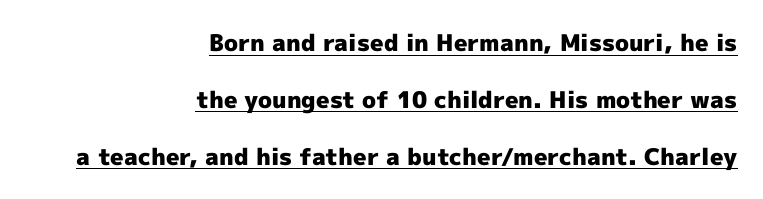
{"italic": "no", "bold": "yes", "underline": "yes", "align": "right", "line_spacing": "loose", "line_spacing_ratio": 2.47, "letter_spacing": "normal", "letter_spacing_em": 0.0, "glyph_px": 23}
